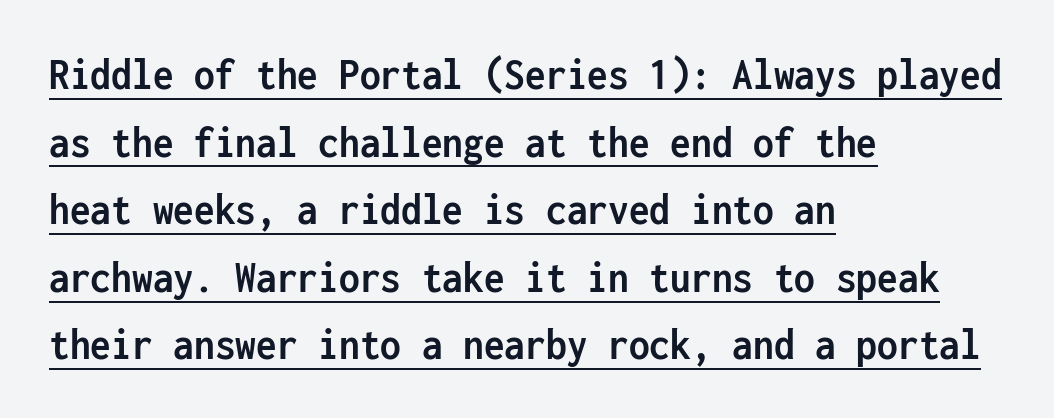
{"serif": "no", "italic": "no", "bold": "yes", "weight": "semibold", "width": "condensed", "stroke_contrast": "low", "x_height": "medium", "monospaced": "yes", "underline": "yes", "align": "left", "line_spacing": "normal", "line_spacing_ratio": 1.47, "letter_spacing": "normal", "letter_spacing_em": 0.0, "glyph_px": 46}
